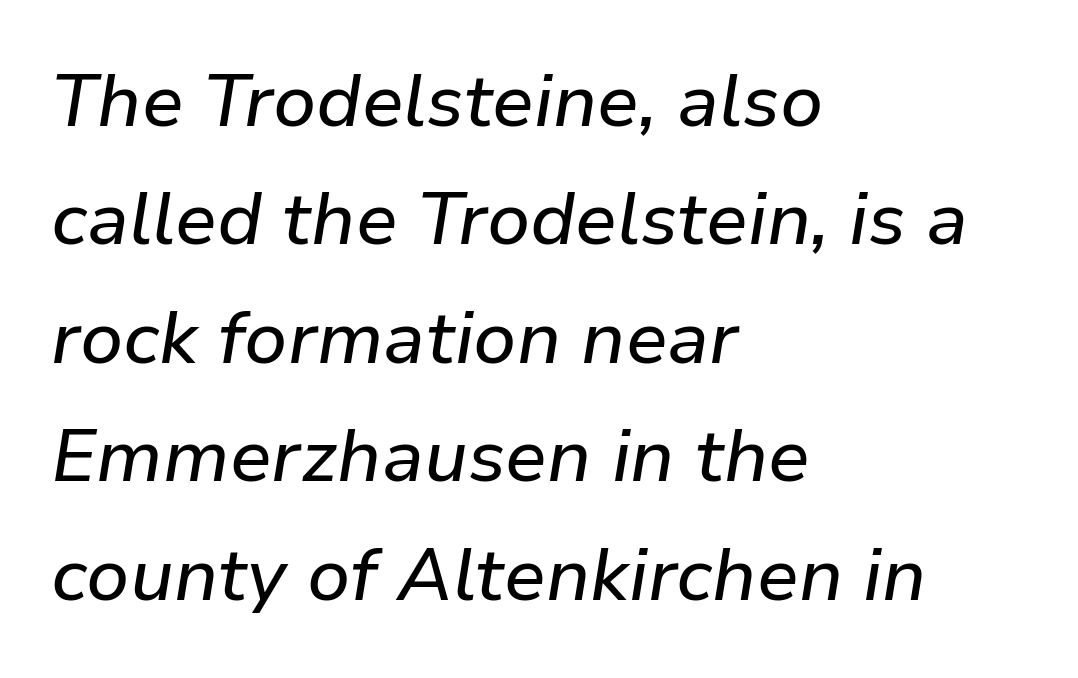
The image shows 74 px text type, italic (leaning right); set left-aligned, normal line spacing (1.6x), normal letter spacing, not underlined; low stroke contrast and a medium x-height.
